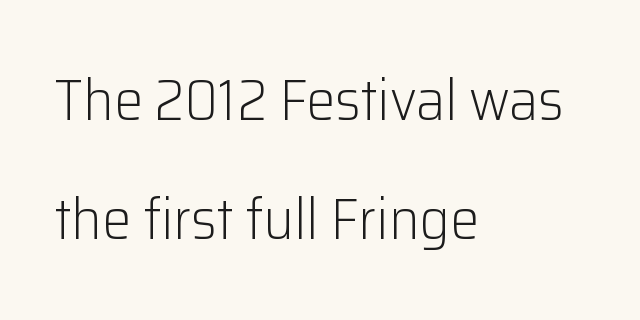
Check under the words: just untouched page. Honestly, the rows look like they've been pulled way apart. This sample has the flowing, uneven cadence of proportional lettering. The gaps between neighbouring characters are ordinary and unremarkable. Does the lettering tilt? It doesn't — this is upright. Is the block centered? No — it sits flush against the left margin.
